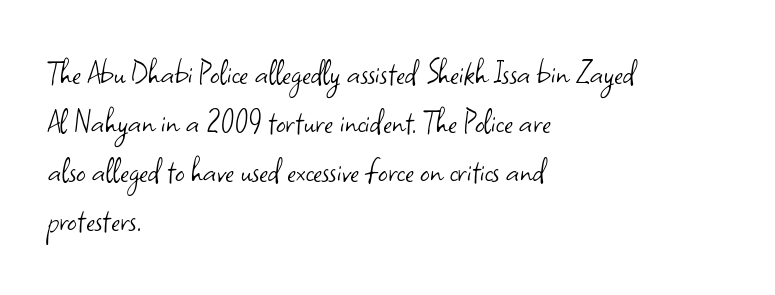
{"serif": "no", "bold": "no", "weight": "light", "width": "normal", "stroke_contrast": "low", "x_height": "small", "monospaced": "no", "underline": "no", "align": "left", "line_spacing": "normal", "line_spacing_ratio": 1.29, "letter_spacing": "normal", "letter_spacing_em": 0.0, "glyph_px": 38}
